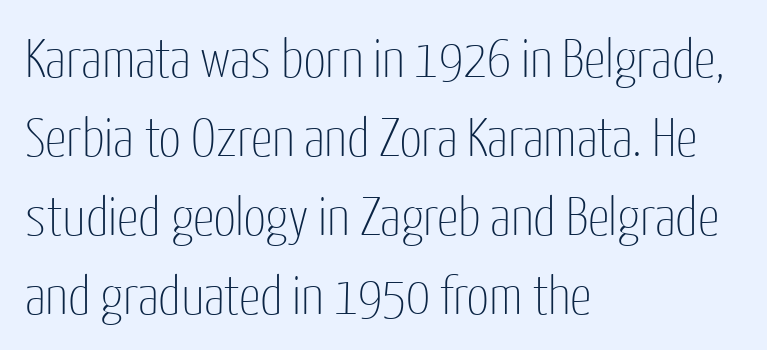
{"serif": "no", "italic": "no", "bold": "no", "weight": "thin", "width": "condensed", "stroke_contrast": "low", "x_height": "medium", "monospaced": "no", "underline": "no", "align": "left", "line_spacing": "normal", "line_spacing_ratio": 1.46, "letter_spacing": "normal", "letter_spacing_em": 0.0, "glyph_px": 54}
